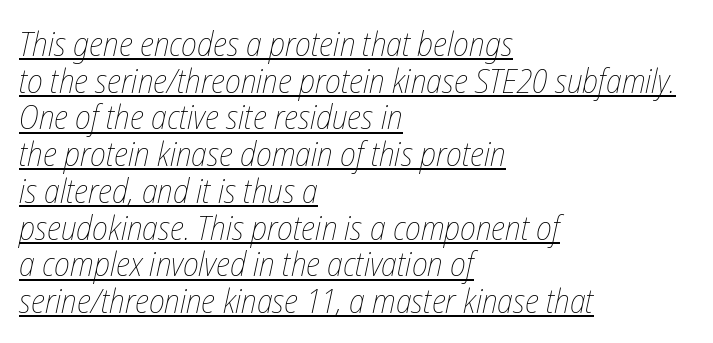
Posture: slanted. This rendering uses left alignment, leaving the right contour irregular. Spacing verdict: proportional, widths tailored to each character. You can see a thin bar hugging the bottom of the glyphs. Vertically, the passage feels compressed, each row crowding the next. A typesetter would call this zero additional tracking.
